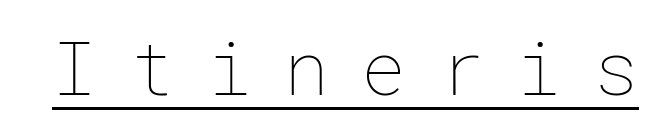
The image shows 75 px thin type, upright; set unusually wide letter spacing (+0.43 em), underlined; low stroke contrast and a medium x-height.
